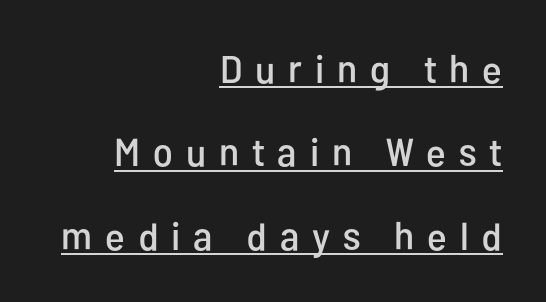
Notice how the stems are strictly vertical — no italics here. Varying glyph widths throughout — classic text-font behaviour. The block of text is sparse from top to bottom, with ample space between rows. Does a line run under the words? Yes, clearly.
